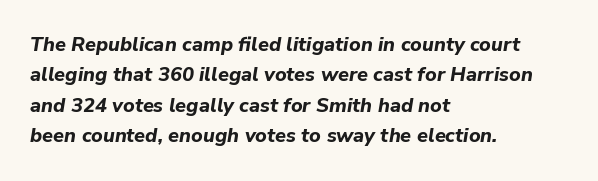
Q: Is the text bold? A: Yes.
Q: Is the text italic (slanted)? A: Yes, it leans right by about 9 degrees.
Q: Is the text underlined? A: No.
Q: How is the paragraph aligned? A: Left-aligned.
Q: Is the spacing between letters normal or unusually wide? A: Normal.
Q: Is the spacing between lines tight, normal or loose? A: Normal.
